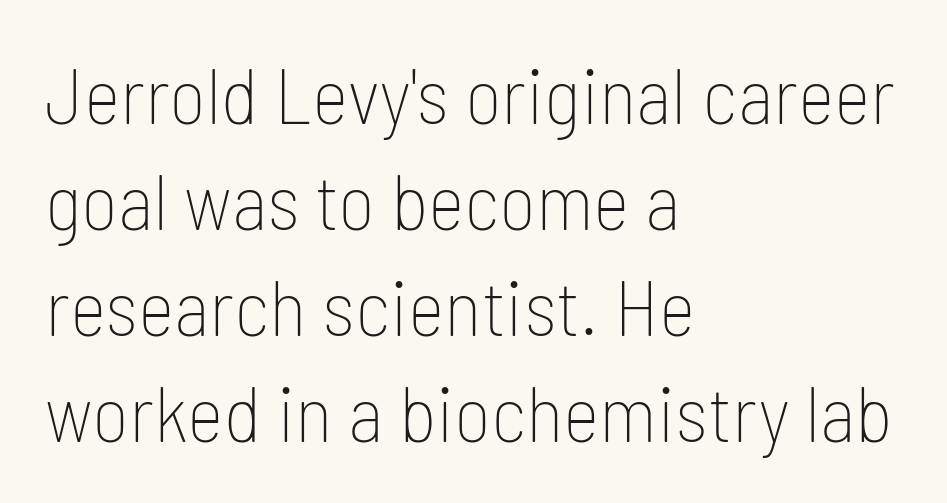
Between one letter and the next there's only the usual sliver of space. Check under the words: just untouched page. The typesetter chose a ragged-right arrangement here. A quiet, ordinary-to-light weight characterises the typeface. Tall strokes in this sample are plumb rather than angled. You could not count columns in this text — the font is proportionally spaced.
